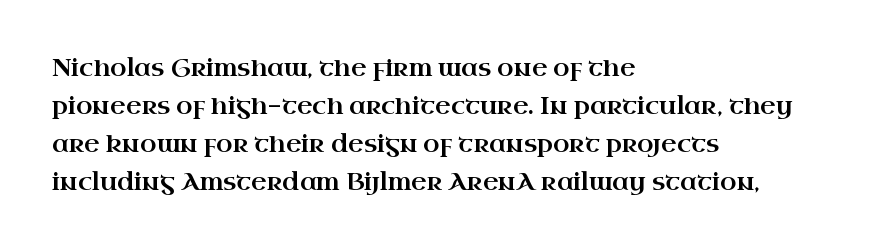
The specimen omits any rule beneath the text block's lines. Alignment: flush left. Italic? Not at all — the glyphs are vertical. The lines sit at an ordinary, default distance from one another. You could call the tracking neutral — neither tight nor loose.
